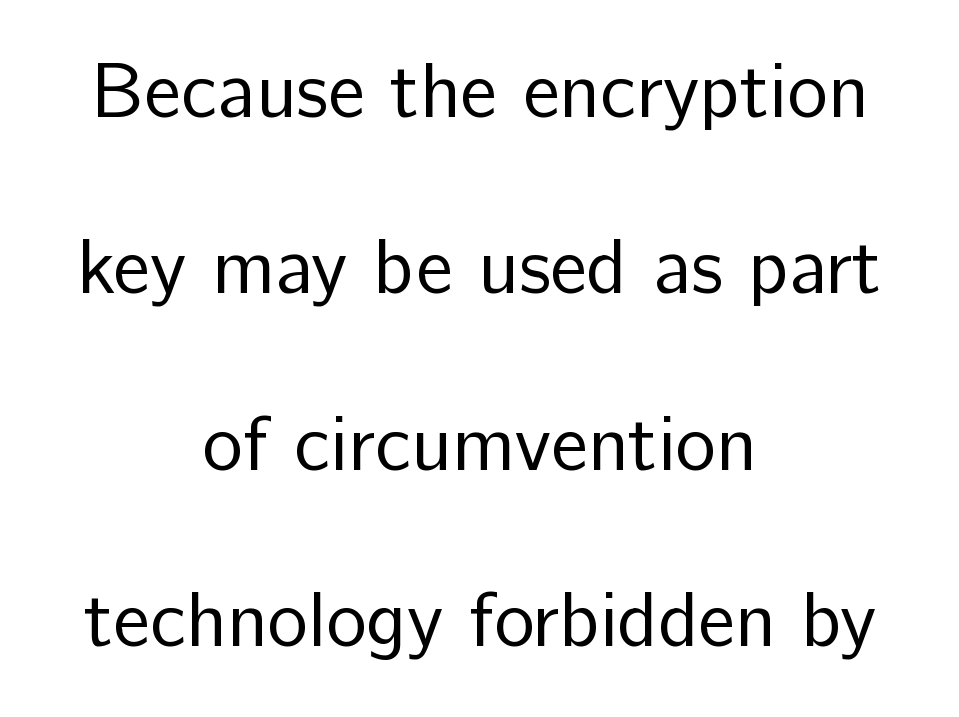
The image shows 77 px regular-weight sans-serif type, upright; set centered, loose line spacing (2.29x), normal letter spacing, not underlined; low stroke contrast and a medium x-height.
